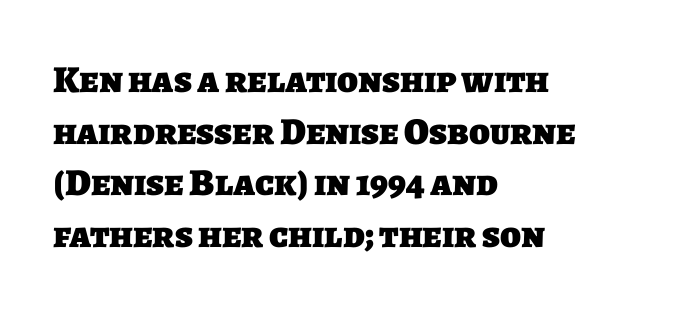
Observe the absence of serifs on each vertical stroke in this sample. In CSS terms this would be text-align: left. The letters sit at their default tracking, neither squeezed nor spread. Compared with an ordinary text face, these strokes are far heavier — a full bold. The rows are spaced the way most documents space them.
